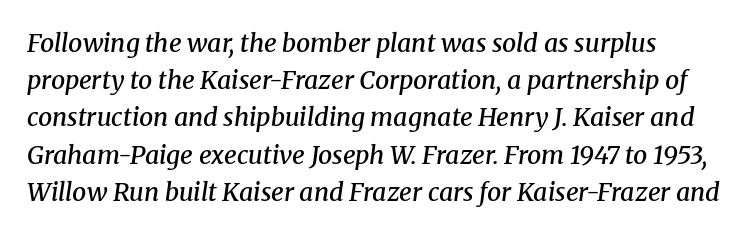
{"italic": "yes", "lean": "right", "slant_degrees": 8, "bold": "semi", "underline": "no", "line_spacing": "normal", "line_spacing_ratio": 1.49, "letter_spacing": "normal", "letter_spacing_em": 0.0, "glyph_px": 25}
